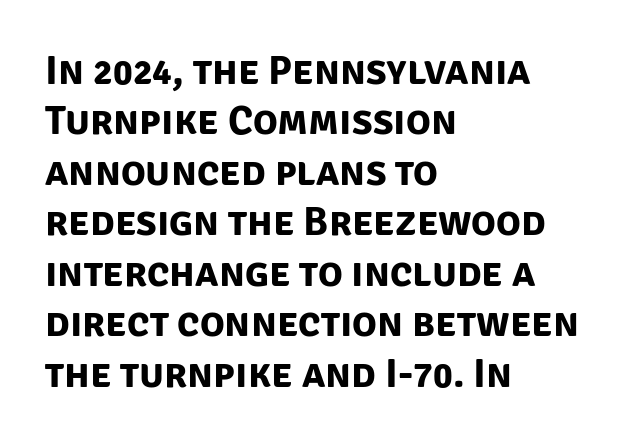
Q: Is the text bold? A: Yes.
Q: Is the typeface a serif or a sans-serif typeface? A: Sans-serif.
Q: Is the text underlined? A: No.
Q: How is the paragraph aligned? A: Left-aligned.
Q: Is the spacing between letters normal or unusually wide? A: Normal.
Q: Width (condensed, normal, or wide)? A: Normal.
Q: Stroke contrast? A: Low.
Q: x-height? A: Large.
Q: Monospaced? A: No.
